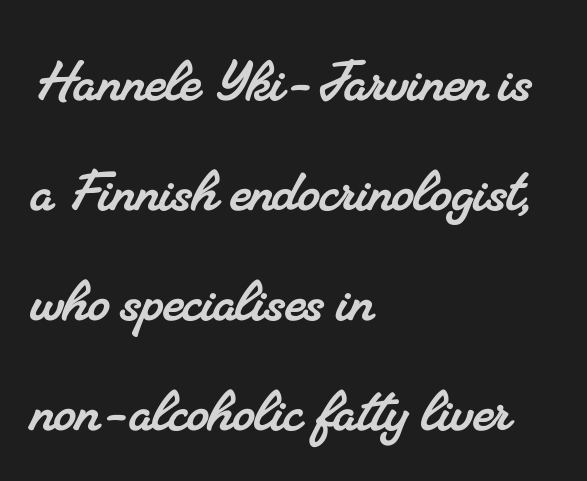
{"serif": "yes", "width": "normal", "stroke_contrast": "medium", "x_height": "small", "monospaced": "no", "underline": "no", "align": "left", "line_spacing": "normal", "line_spacing_ratio": 1.57, "letter_spacing": "normal", "letter_spacing_em": 0.0, "glyph_px": 70}
